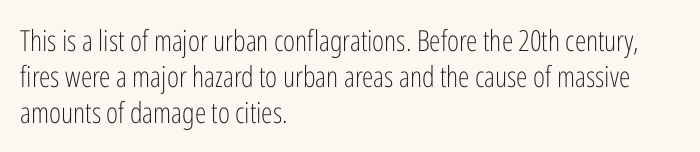
{"serif": "no", "italic": "no", "bold": "no", "weight": "light", "width": "condensed", "stroke_contrast": "low", "x_height": "medium", "monospaced": "no", "underline": "no", "align": "left", "line_spacing_ratio": 1.24, "letter_spacing": "normal", "letter_spacing_em": 0.0, "glyph_px": 29}
